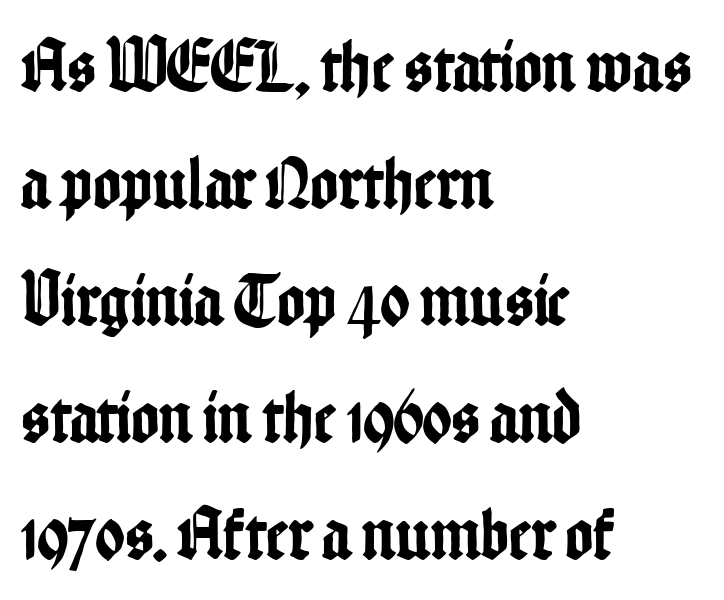
The face used here is a sans, in the tradition of grotesques and geometrics. The face used here is proportionally spaced, like ordinary book or web type. The passage is arranged the way most books set body copy — flush left. The gap between lines stays unmarked. What stands out about the letter spacing? Nothing — it is the standard amount.
